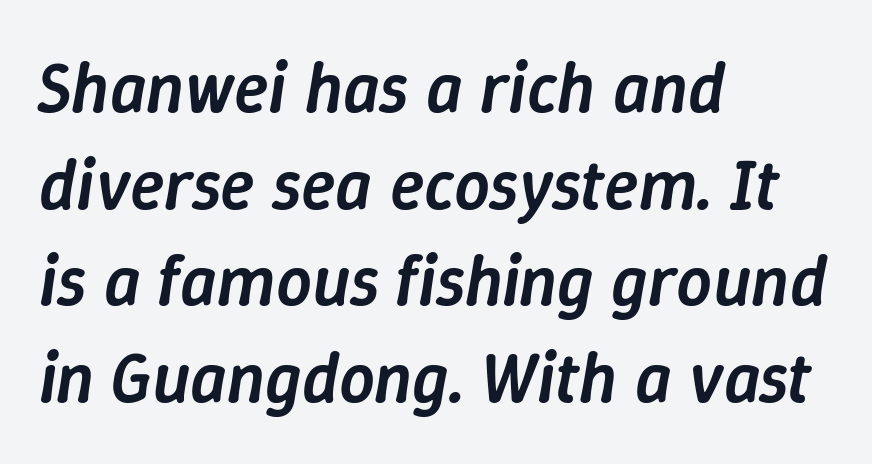
Q: Is the text bold? A: Semi-bold.
Q: Is the text italic (slanted)? A: Yes, it leans right by about 9 degrees.
Q: Is the text underlined? A: No.
Q: How is the paragraph aligned? A: Left-aligned.
Q: Is the spacing between letters normal or unusually wide? A: Normal.
Q: Is the spacing between lines tight, normal or loose? A: Normal.
Q: Width (condensed, normal, or wide)? A: Normal.
Q: Stroke contrast? A: Low.
Q: x-height? A: Medium.
Q: Monospaced? A: No.
